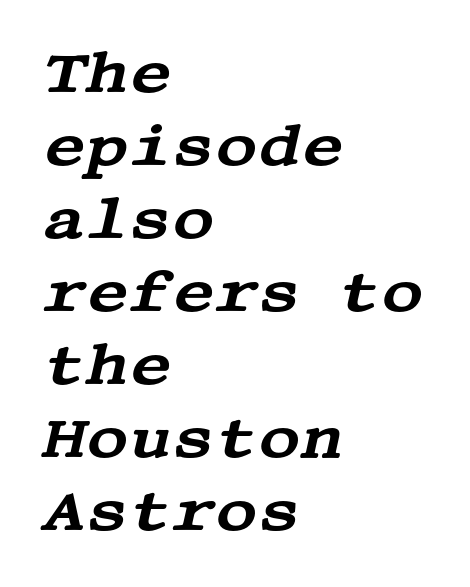
These lines sit exactly where default settings would place them. The space beneath each line is pristine and unruled. This sample uses a serif face. The typography opts for an oblique posture over an upright one. The setting favours the left margin, as ordinary paragraphs usually do.
